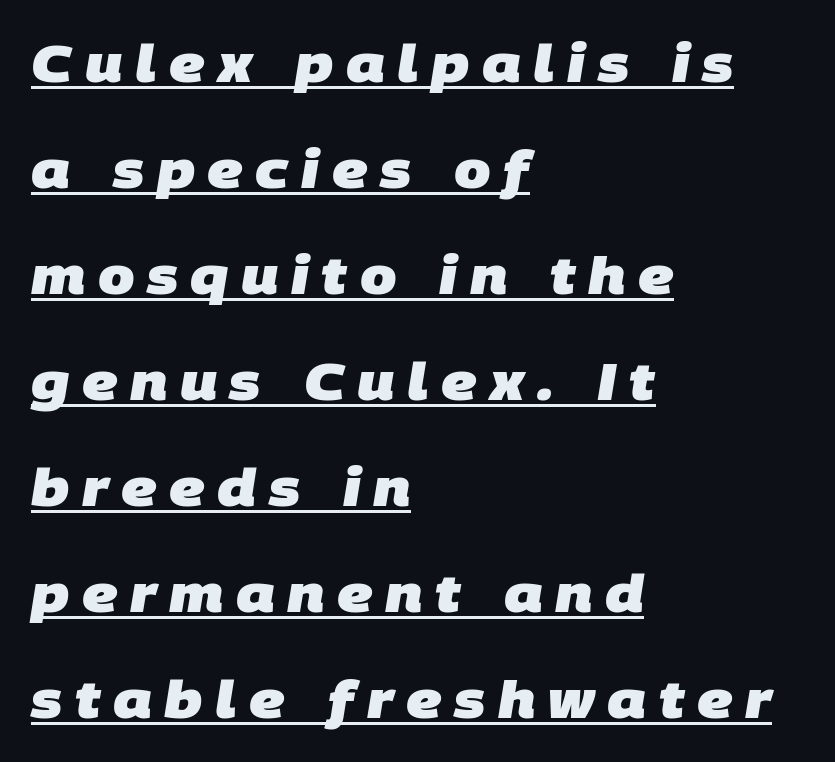
Q: Is the text bold? A: Yes.
Q: Is the typeface a serif or a sans-serif typeface? A: Sans-serif.
Q: Is the text underlined? A: Yes.
Q: How is the paragraph aligned? A: Left-aligned.
Q: Is the spacing between letters normal or unusually wide? A: Unusually wide.
Q: Is the spacing between lines tight, normal or loose? A: Loose.
Q: Width (condensed, normal, or wide)? A: Normal.
Q: Stroke contrast? A: Low.
Q: x-height? A: Large.
Q: Monospaced? A: No.
